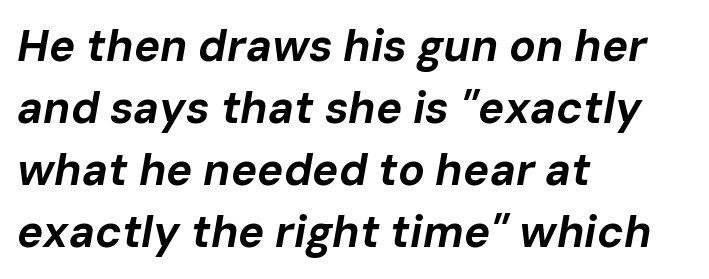
Students, note that the glyphs here touch the page at normal intervals. Is the type bold? Yes — the strokes are clearly thick and heavy. Character widths vary here, with narrow letters taking less room than wide ones. A typesetter would mark this as italic. The paragraph shown leans on its left margin. Underlining? Definitely not there.
